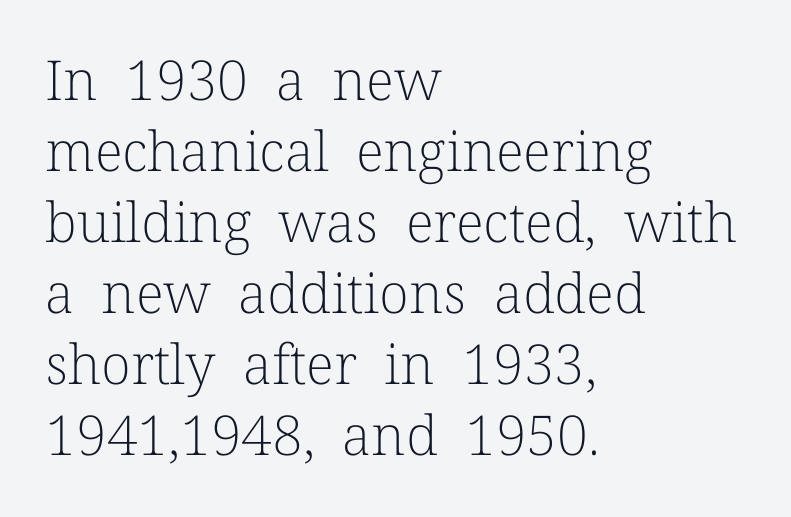
The image shows 55 px light serif type, upright; set left-aligned, normal line spacing (1.29x), normal letter spacing, not underlined; low stroke contrast and a medium x-height.
